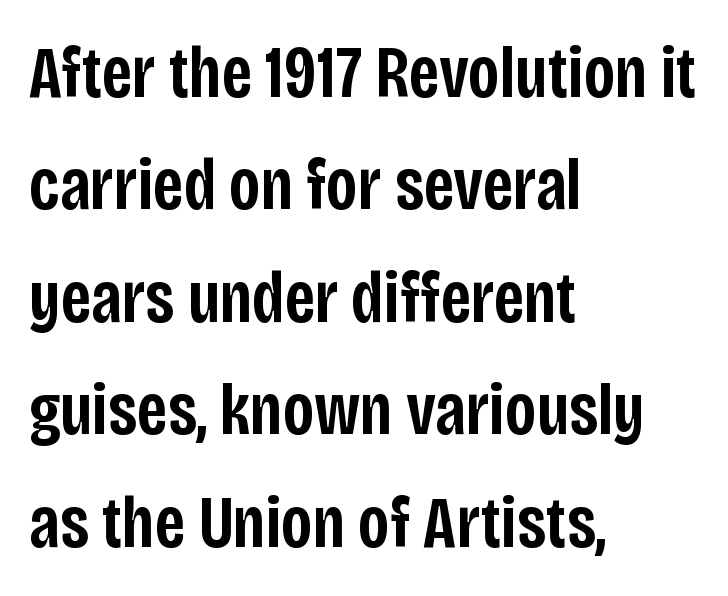
{"serif": "no", "italic": "no", "bold": "semi", "weight": "semibold", "width": "condensed", "stroke_contrast": "low", "x_height": "large", "monospaced": "no", "underline": "no", "align": "left", "line_spacing": "normal", "line_spacing_ratio": 1.54, "letter_spacing": "normal", "letter_spacing_em": 0.0, "glyph_px": 73}
